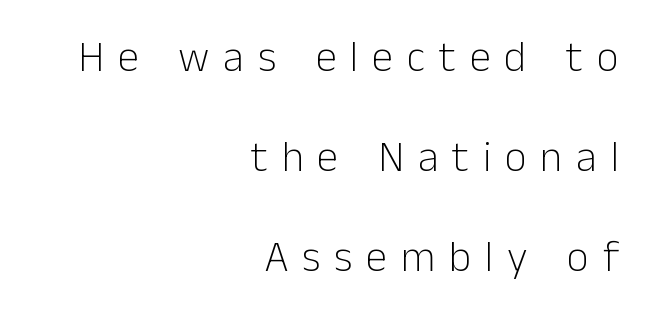
{"serif": "no", "italic": "no", "bold": "no", "weight": "light", "width": "normal", "stroke_contrast": "low", "x_height": "medium", "monospaced": "no", "underline": "no", "align": "right", "line_spacing": "loose", "line_spacing_ratio": 2.33, "letter_spacing": "wide", "letter_spacing_em": 0.32, "glyph_px": 43}
